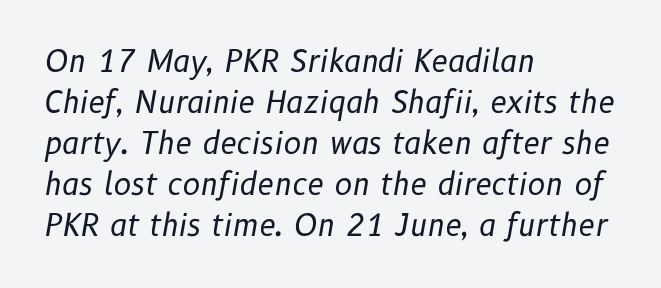
{"italic": "yes", "lean": "right", "slant_degrees": 10, "bold": "no", "weight": "regular", "width": "normal", "stroke_contrast": "low", "x_height": "medium", "monospaced": "no", "underline": "no", "align": "left", "line_spacing": "normal", "line_spacing_ratio": 1.37, "letter_spacing": "normal", "letter_spacing_em": 0.0, "glyph_px": 30}
